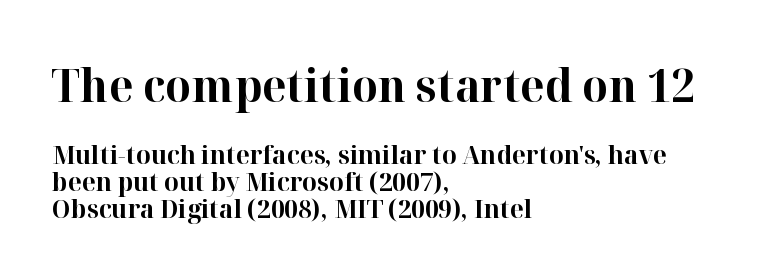
The image shows 46 px bold serif type, upright; set left-aligned, tight line spacing (1.03x), normal letter spacing, not underlined; the first (top) block is 1.77x larger; high stroke contrast and a medium x-height.
